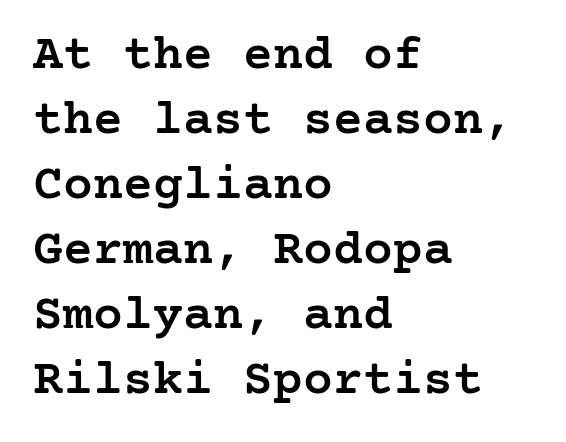
The image shows 50 px semibold serif type, upright; set left-aligned, normal line spacing (1.3x), normal letter spacing, not underlined; low stroke contrast and a medium x-height.
